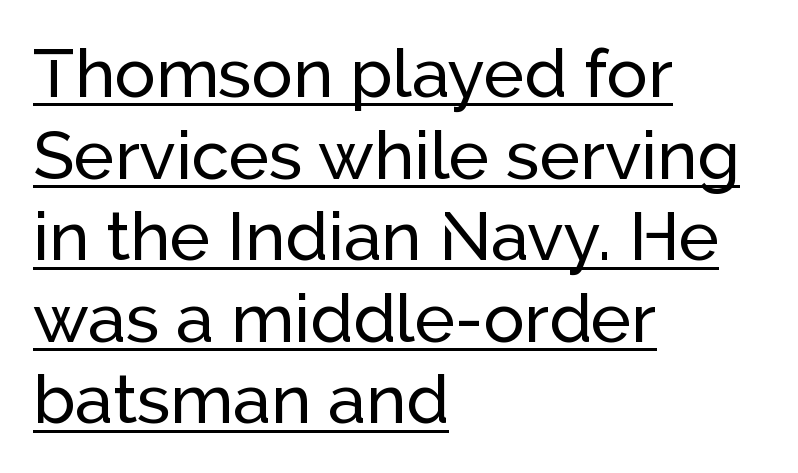
The image shows 68 px sans-serif type, upright; set left-aligned, line spacing 1.2x, normal letter spacing, underlined; low stroke contrast and a medium x-height.
